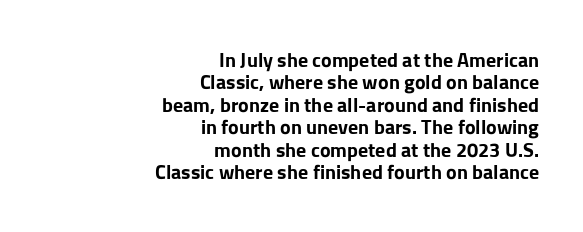
The image shows 20 px bold type, upright; set right-aligned, tight line spacing (1.12x), normal letter spacing, not underlined.
